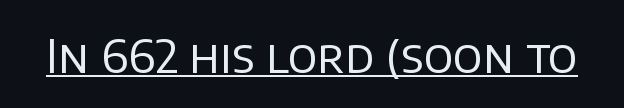
The image shows 47 px regular-weight sans-serif type, upright; set normal letter spacing, underlined; low stroke contrast and a large x-height.
